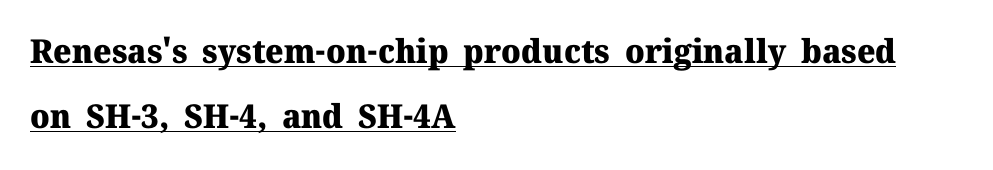
Q: Is the text bold? A: Yes.
Q: Is the text italic (slanted)? A: No, it is upright.
Q: Is the typeface a serif or a sans-serif typeface? A: Serif.
Q: Is the text underlined? A: Yes.
Q: How is the paragraph aligned? A: Left-aligned.
Q: Is the spacing between letters normal or unusually wide? A: Normal.
Q: Is the spacing between lines tight, normal or loose? A: Loose.
Q: Width (condensed, normal, or wide)? A: Normal.
Q: Stroke contrast? A: Medium.
Q: x-height? A: Medium.
Q: Monospaced? A: No.
